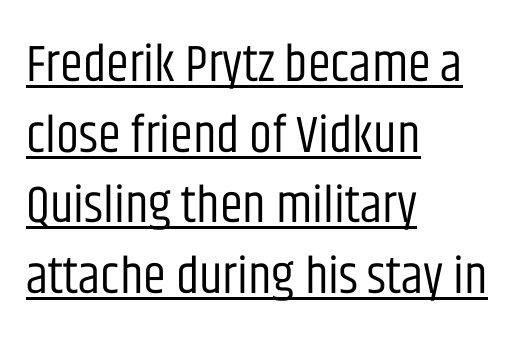
Q: Is the text bold? A: No.
Q: Is the text italic (slanted)? A: No, it is upright.
Q: Is the typeface a serif or a sans-serif typeface? A: Sans-serif.
Q: Is the text underlined? A: Yes.
Q: How is the paragraph aligned? A: Left-aligned.
Q: Is the spacing between letters normal or unusually wide? A: Normal.
Q: Is the spacing between lines tight, normal or loose? A: Normal.
Q: Width (condensed, normal, or wide)? A: Condensed.
Q: Stroke contrast? A: Low.
Q: x-height? A: Large.
Q: Monospaced? A: No.
